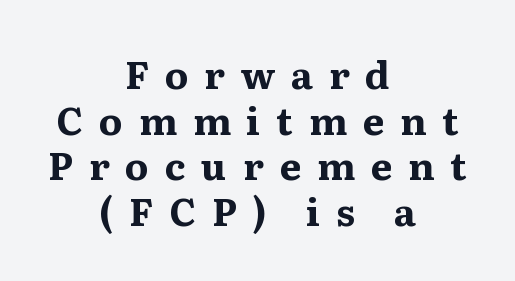
The type is letterspaced generously, with wide tracking. What kind of face is this? One with serifs. Every letter is thick-stroked: bold, no question. Italic? Not at all — the glyphs are vertical. Spacing verdict: proportional, widths tailored to each character. Both edges are ragged and mirror each other, which tells us the setting is centered.
